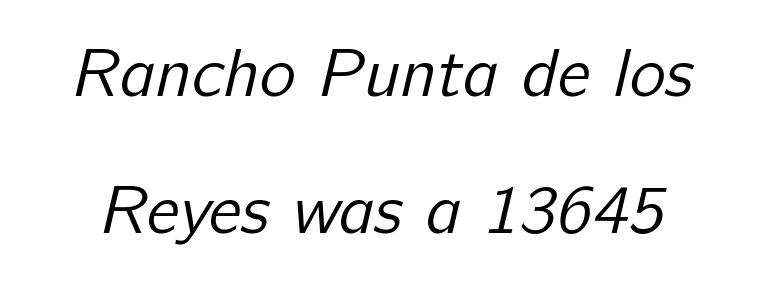
Regarding serifs, this sample does without them. Honestly, there is no underline to notice here at all. Stems and bowls with no extra thickness — not bold. The gaps between neighbouring characters are ordinary and unremarkable.
